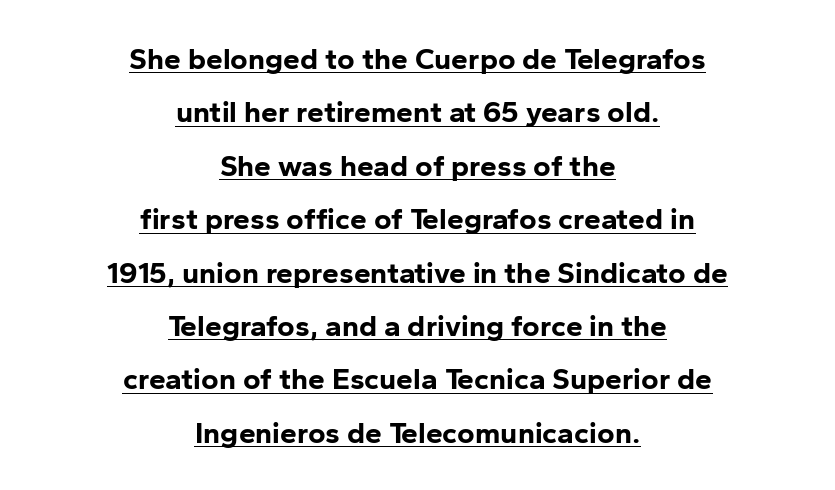
The lettering is marked with a stroke running underneath it. Italic? Not at all — the glyphs are vertical. Each line is balanced around a shared central axis. Font category for this specimen: sans-serif. Here the designer chose a conventional face with non-uniform glyph widths. Standard letterfit; no display-style spreading of the glyphs.
